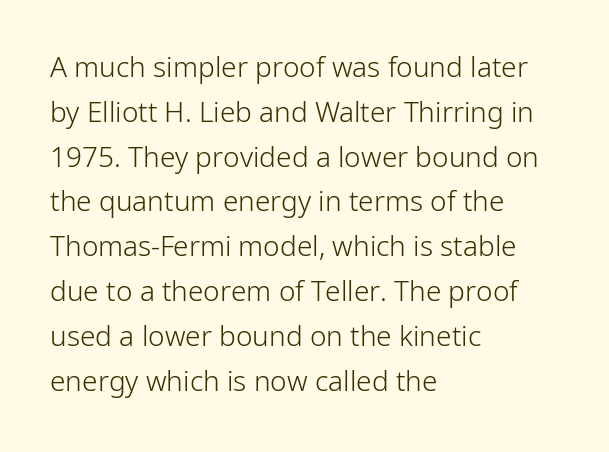
The image shows 28 px light sans-serif type, upright; set left-aligned, normal line spacing (1.6x), normal letter spacing, not underlined; low stroke contrast and a medium x-height.
